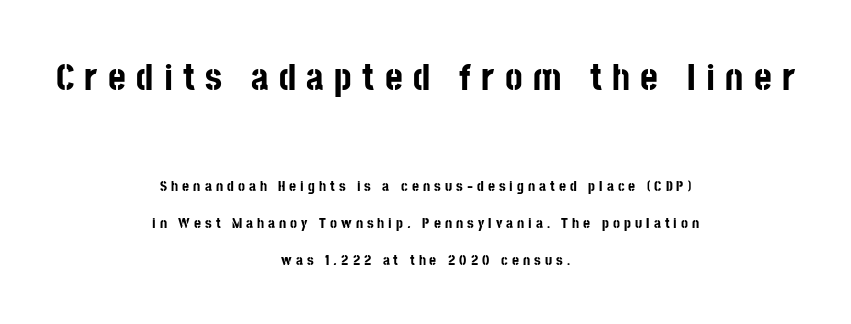
The image shows 38 px bold, condensed sans-serif type, upright; set centered, loose line spacing (2.46x), unusually wide letter spacing (+0.27 em), not underlined; the first (top) block is 2.53x larger; low stroke contrast and a large x-height.
